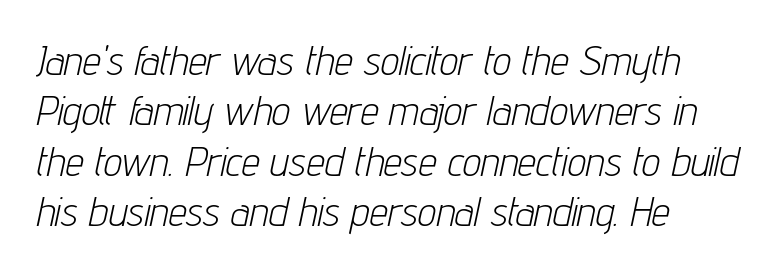
Q: Is the text bold? A: No.
Q: Is the text italic (slanted)? A: Yes, it leans right by about 12 degrees.
Q: Is the text underlined? A: No.
Q: How is the paragraph aligned? A: Left-aligned.
Q: Is the spacing between letters normal or unusually wide? A: Normal.
Q: Width (condensed, normal, or wide)? A: Condensed.
Q: Stroke contrast? A: Low.
Q: x-height? A: Medium.
Q: Monospaced? A: No.
